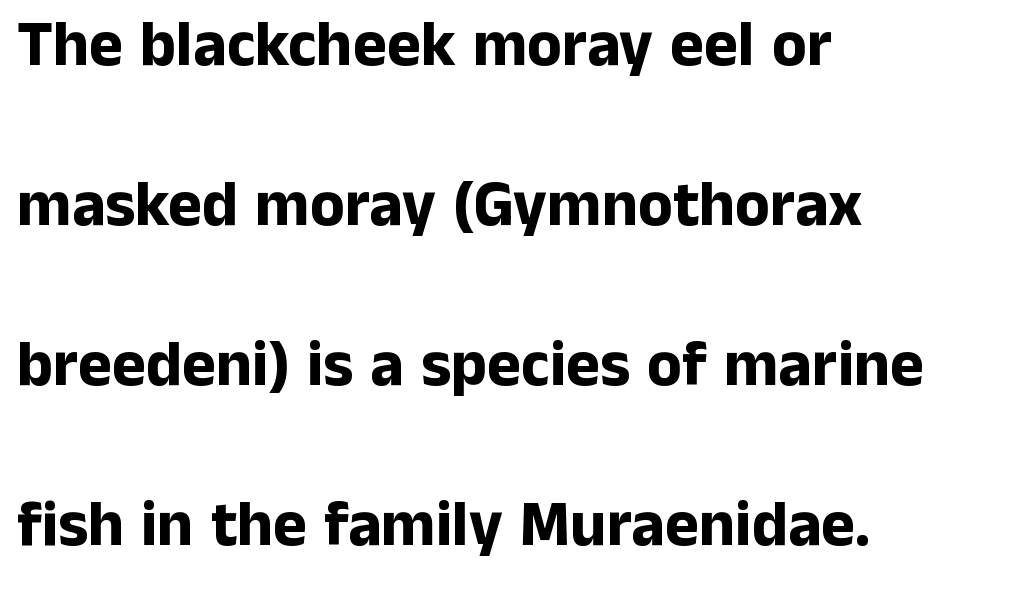
Q: Is the text bold? A: Yes.
Q: Is the text italic (slanted)? A: No, it is upright.
Q: Is the typeface a serif or a sans-serif typeface? A: Sans-serif.
Q: Is the text underlined? A: No.
Q: How is the paragraph aligned? A: Left-aligned.
Q: Is the spacing between letters normal or unusually wide? A: Normal.
Q: Is the spacing between lines tight, normal or loose? A: Loose.
Q: Width (condensed, normal, or wide)? A: Normal.
Q: Stroke contrast? A: Low.
Q: x-height? A: Medium.
Q: Monospaced? A: No.
